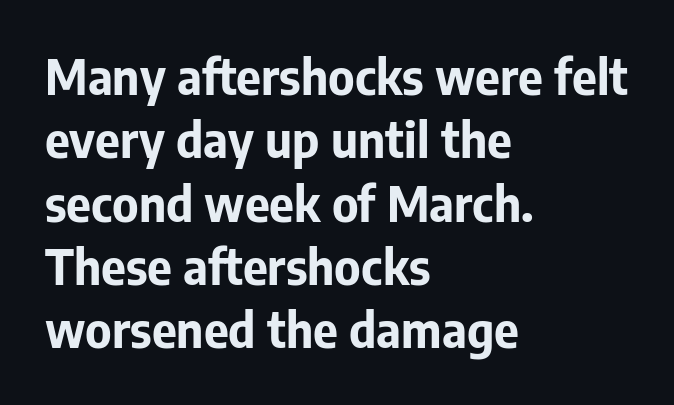
{"serif": "no", "italic": "no", "bold": "yes", "weight": "bold", "width": "normal", "stroke_contrast": "low", "x_height": "medium", "monospaced": "no", "underline": "no", "align": "left", "line_spacing": "normal", "line_spacing_ratio": 1.32, "letter_spacing": "normal", "letter_spacing_em": 0.0, "glyph_px": 48}
